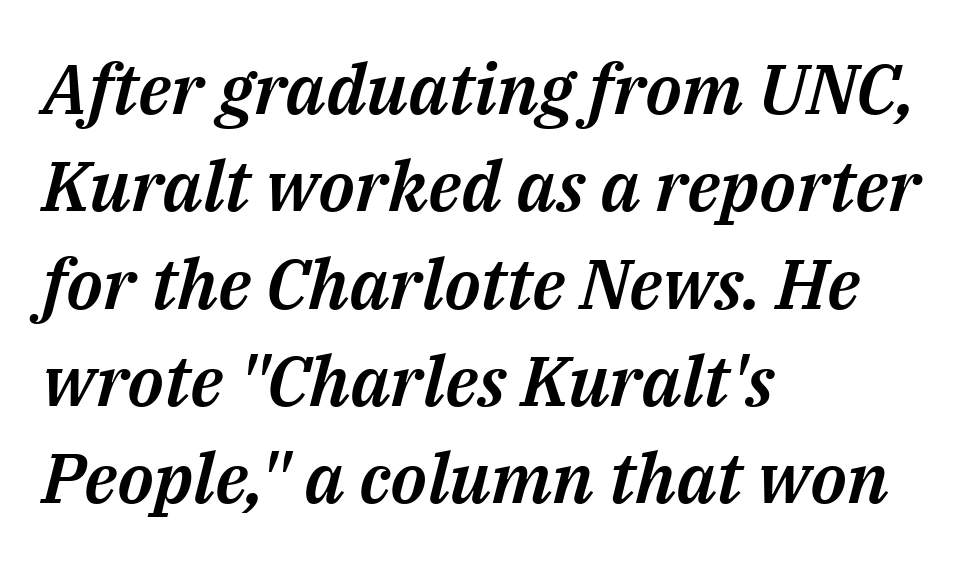
You could not count columns in this text — the font is proportionally spaced. The letterforms sit shoulder to shoulder at normal distance. Every row of glyphs begins at an identical x-position on the left. Compared with typical paragraphs, the rows here are spaced about the same.
